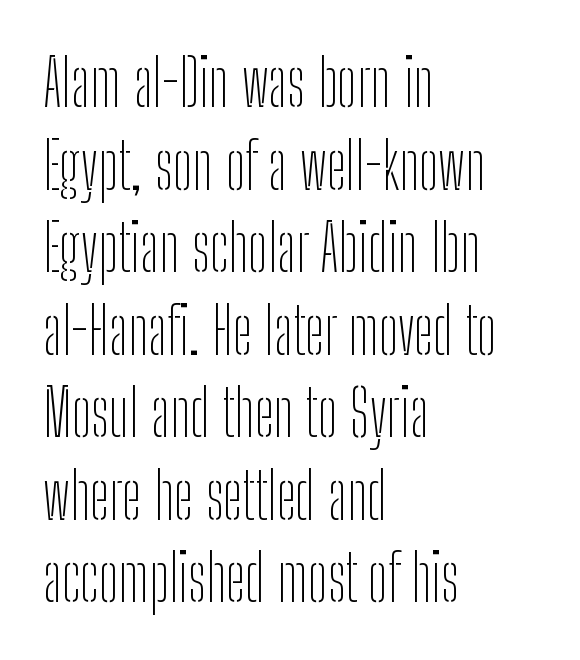
{"serif": "no", "italic": "no", "bold": "no", "weight": "thin", "width": "condensed", "stroke_contrast": "low", "x_height": "medium", "monospaced": "no", "underline": "no", "align": "left", "line_spacing": "normal", "line_spacing_ratio": 1.27, "letter_spacing": "normal", "letter_spacing_em": 0.0, "glyph_px": 65}
